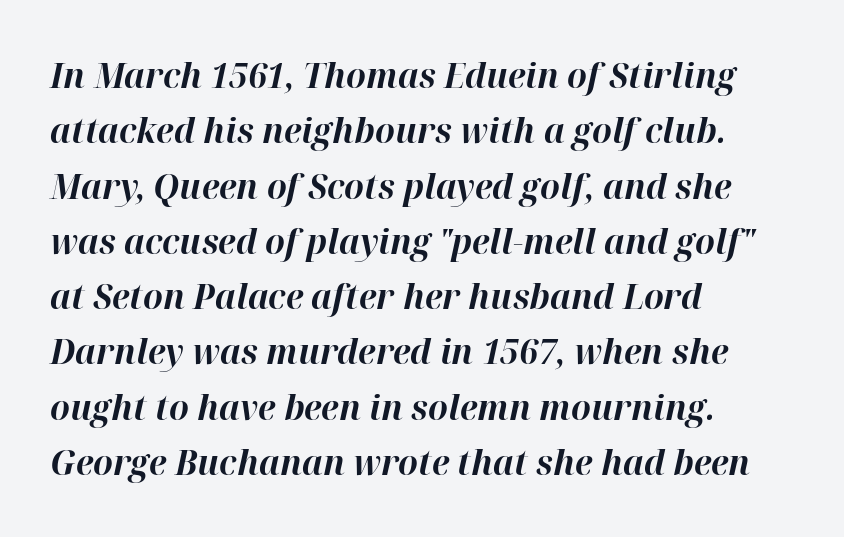
The image shows 35 px bold type, italic (leaning right); set left-aligned, normal line spacing (1.58x), normal letter spacing, not underlined; high stroke contrast and a medium x-height.
